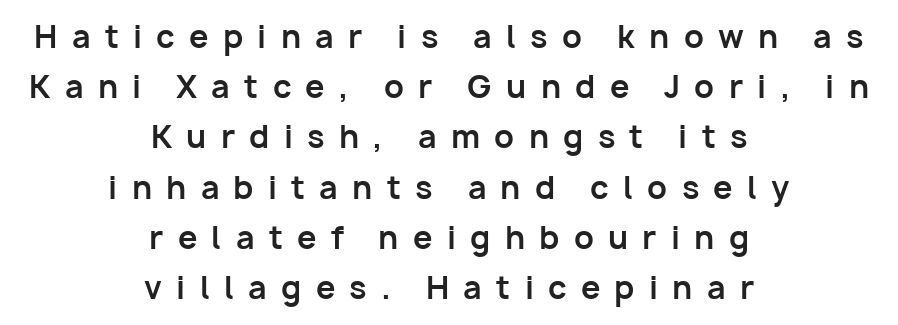
Q: Is the text bold? A: Yes.
Q: Is the text italic (slanted)? A: No, it is upright.
Q: Is the typeface a serif or a sans-serif typeface? A: Sans-serif.
Q: Is the text underlined? A: No.
Q: How is the paragraph aligned? A: Centered.
Q: Is the spacing between letters normal or unusually wide? A: Unusually wide.
Q: Is the spacing between lines tight, normal or loose? A: Normal.
Q: Width (condensed, normal, or wide)? A: Normal.
Q: Stroke contrast? A: Low.
Q: x-height? A: Medium.
Q: Monospaced? A: No.
